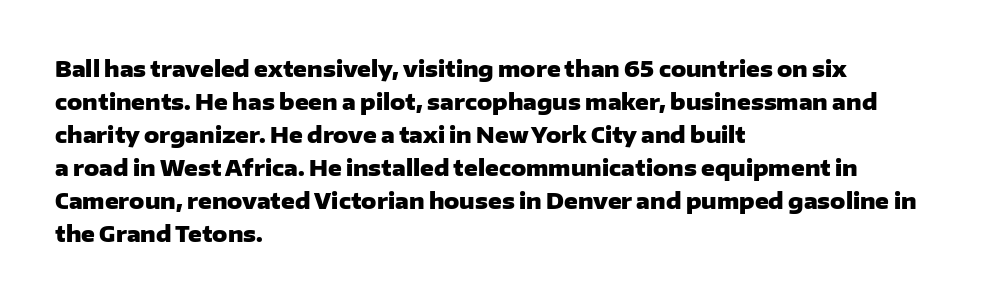
{"italic": "no", "bold": "yes", "underline": "no", "align": "left", "line_spacing": "normal", "line_spacing_ratio": 1.57, "letter_spacing": "normal", "letter_spacing_em": 0.0, "glyph_px": 21}
